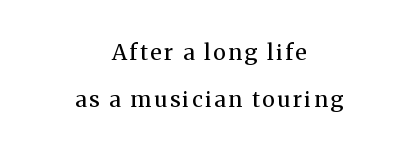
The image shows 22 px text type, upright; set centered, loose line spacing (2.12x), not underlined.
